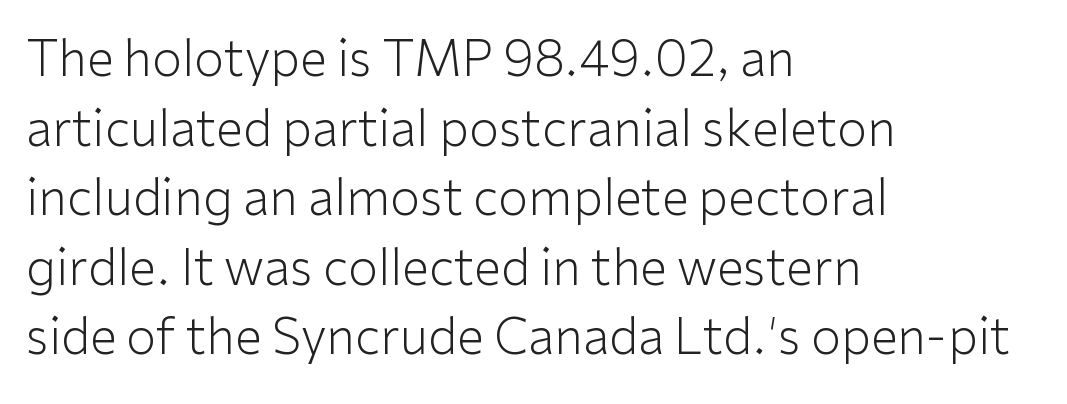
If you drew a line through each stem, it would be perfectly vertical. The vertical gap from one line to the next is medium. Standard letterfit; no display-style spreading of the glyphs. Letterform terminals end flat and unadorned throughout the passage. One-word summary of the alignment: left. Glance below the letters and you will spot only blank space.
